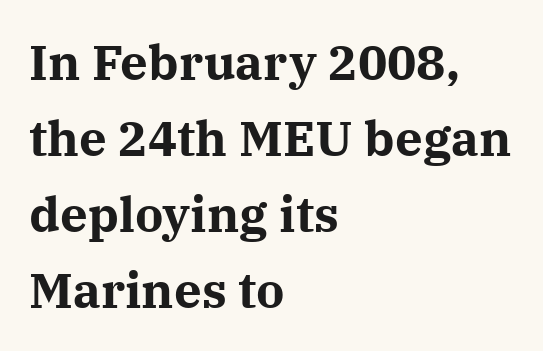
Q: Is the text bold? A: Yes.
Q: Is the text italic (slanted)? A: No, it is upright.
Q: Is the typeface a serif or a sans-serif typeface? A: Serif.
Q: Is the text underlined? A: No.
Q: How is the paragraph aligned? A: Left-aligned.
Q: Is the spacing between letters normal or unusually wide? A: Normal.
Q: Is the spacing between lines tight, normal or loose? A: Normal.
Q: Width (condensed, normal, or wide)? A: Normal.
Q: Stroke contrast? A: Medium.
Q: x-height? A: Medium.
Q: Monospaced? A: No.
